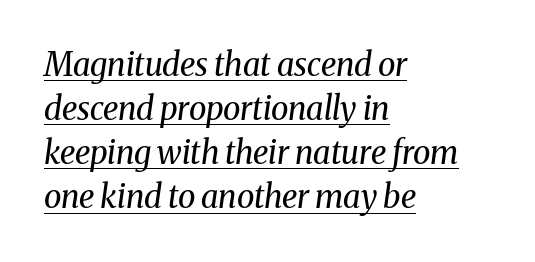
{"serif": "yes", "italic": "yes", "lean": "right", "slant_degrees": 8, "bold": "no", "weight": "regular", "width": "normal", "stroke_contrast": "medium", "x_height": "medium", "monospaced": "no", "underline": "yes", "align": "left", "line_spacing": "normal", "line_spacing_ratio": 1.38, "letter_spacing": "normal", "letter_spacing_em": 0.0, "glyph_px": 32}
